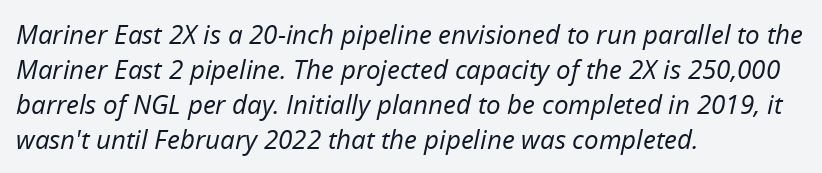
{"italic": "yes", "lean": "right", "slant_degrees": 12, "bold": "no", "underline": "no", "align": "left", "line_spacing": "normal", "line_spacing_ratio": 1.34, "letter_spacing": "normal", "letter_spacing_em": 0.0, "glyph_px": 26}
